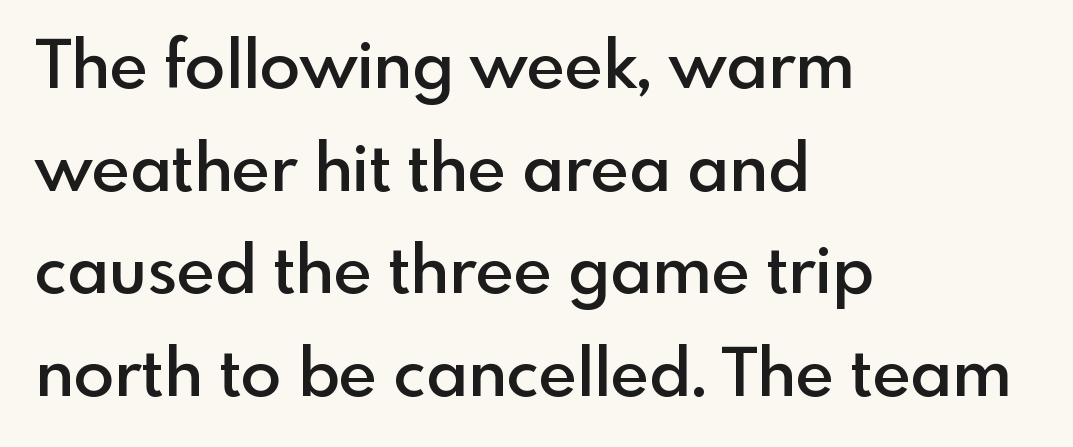
{"serif": "no", "italic": "no", "bold": "semi", "weight": "semibold", "width": "normal", "x_height": "small", "monospaced": "no", "underline": "no", "align": "left", "line_spacing": "normal", "line_spacing_ratio": 1.53, "letter_spacing": "normal", "letter_spacing_em": 0.0, "glyph_px": 67}
